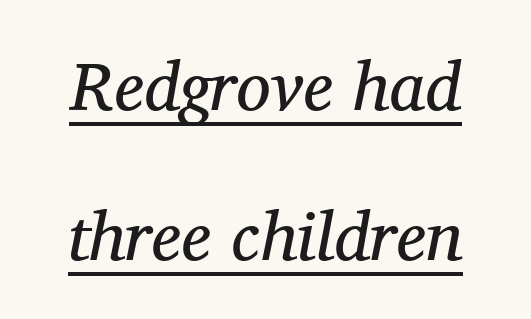
I'd call this a serif setting — the letters wear small feet. On a weight scale, this lands at 450 or below. The rag falls on both sides of this text block equally. Each letter keeps its own natural width here, so spacing adapts to shape. Caption: standard tracking, unaltered.
